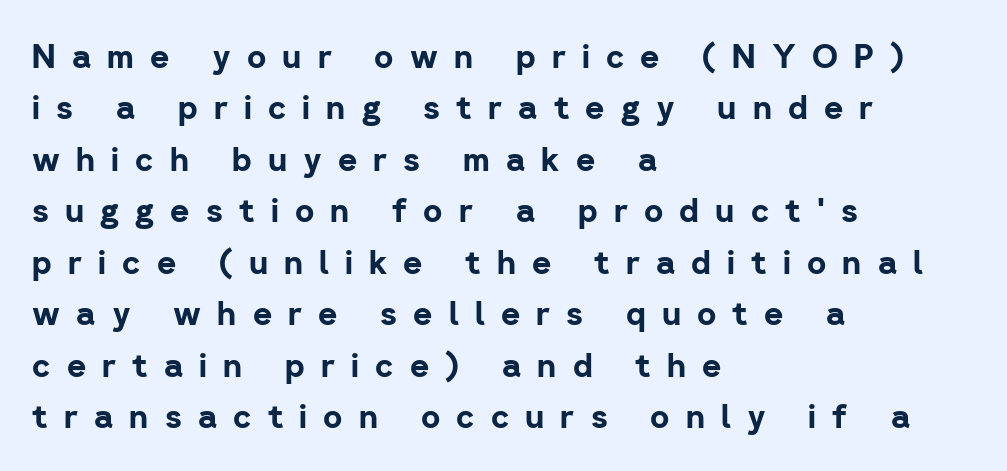
The image shows 33 px bold sans-serif type, upright; set left-aligned, normal line spacing (1.56x), unusually wide letter spacing (+0.49 em), not underlined; low stroke contrast and a medium x-height.
